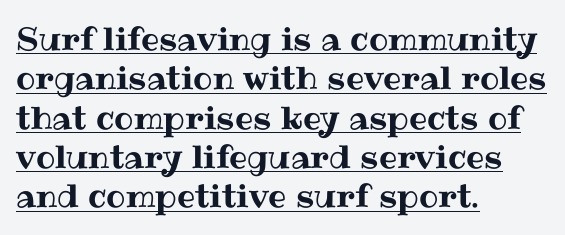
Q: Is the text italic (slanted)? A: No, it is upright.
Q: Is the text underlined? A: Yes.
Q: How is the paragraph aligned? A: Left-aligned.
Q: Is the spacing between letters normal or unusually wide? A: Normal.
Q: Width (condensed, normal, or wide)? A: Normal.
Q: Stroke contrast? A: Medium.
Q: x-height? A: Medium.
Q: Monospaced? A: No.
